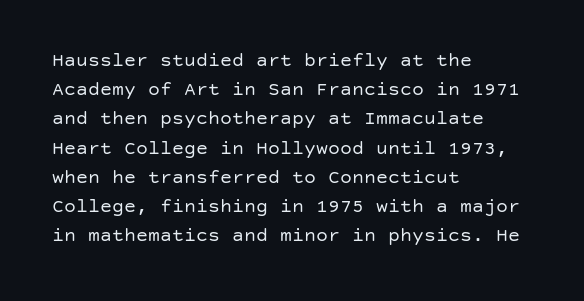
A normal amount of white space separates one row of letters from the next. The foot of each line stays bare and open. The ragged edge is on the right, which tells us the setting is flush left. This sample uses an upright cut, with every glyph sitting square on the baseline. No chunkiness to these letters — they're not bold. Does extra space separate the letters? No, they use regular spacing.
